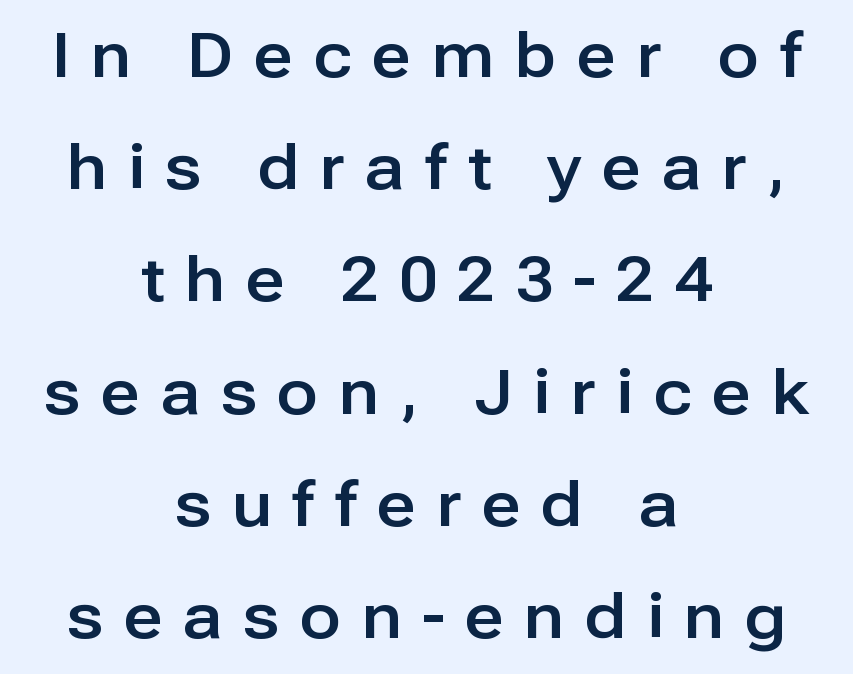
The image shows 61 px sans-serif type, upright; set centered, line spacing 1.84x, unusually wide letter spacing (+0.34 em), not underlined; low stroke contrast and a medium x-height.
